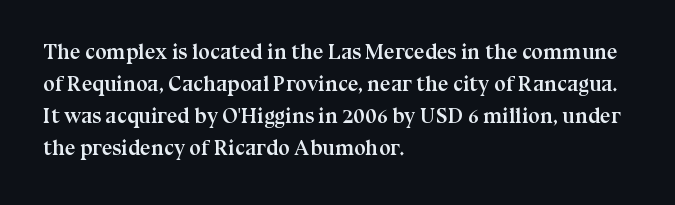
Tracking value appears to be zero — textbook default spacing. Is the type bold? Yes — the strokes are clearly thick and heavy. The block of text has a typical density, with ordinary space between rows. The rag falls on the right side of this text block. Words float on clear page, feet unadorned.
